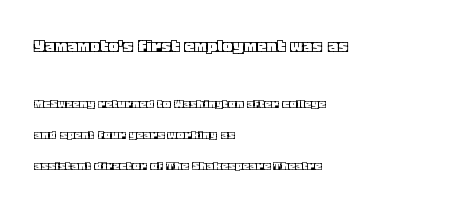
{"italic": "no", "underline": "no", "align": "left", "line_spacing": "loose", "line_spacing_ratio": 2.23, "letter_spacing": "normal", "letter_spacing_em": 0.0, "larger_block": "first", "size_ratio": 1.43, "glyph_px": 20}
